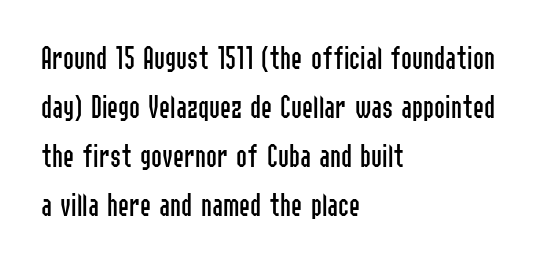
You could not count columns in this text — the font is proportionally spaced. Weight: in the light-to-regular range. When letters stand straight like this, we call the style roman or upright. Examine the stroke ends and you'll find no serifs.
